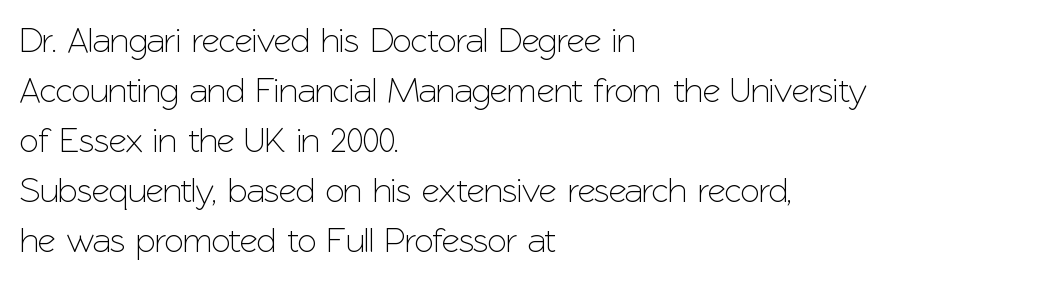
The image shows 35 px sans-serif type, upright; set left-aligned, normal line spacing (1.43x), normal letter spacing, not underlined; low stroke contrast and a medium x-height.
